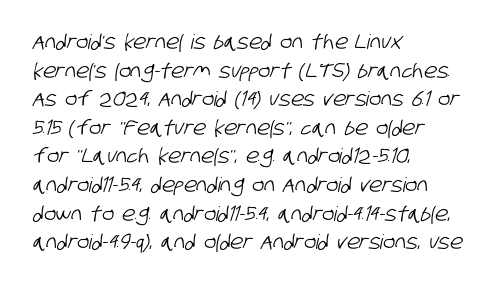
{"underline": "no", "align": "left", "line_spacing": "normal", "line_spacing_ratio": 1.43, "letter_spacing": "normal", "letter_spacing_em": 0.0, "glyph_px": 20}
